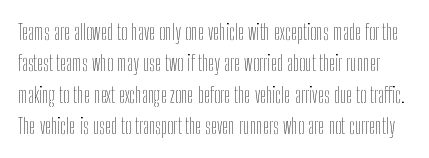
The image shows 22 px text type, upright; set normal line spacing (1.43x), normal letter spacing, not underlined.
